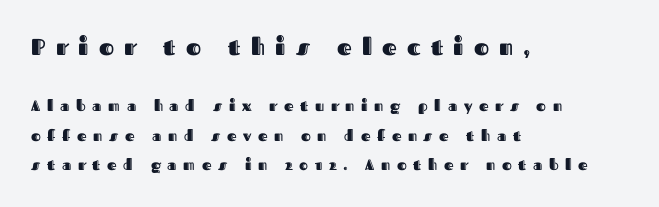
The image shows 23 px text type, upright; set left-aligned, loose line spacing (1.98x), unusually wide letter spacing (+0.44 em), not underlined; the first (top) block is 1.53x larger.
